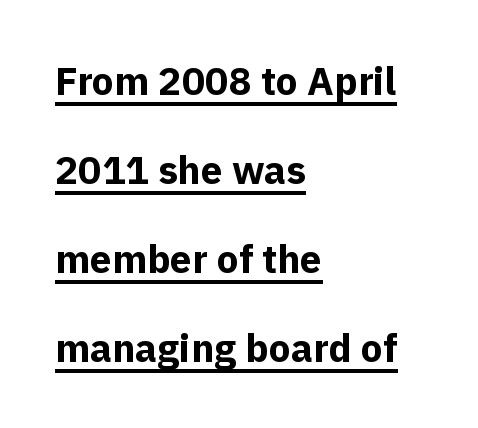
The image shows 39 px bold sans-serif type, upright; set left-aligned, loose line spacing (2.28x), normal letter spacing, underlined; a medium x-height.
